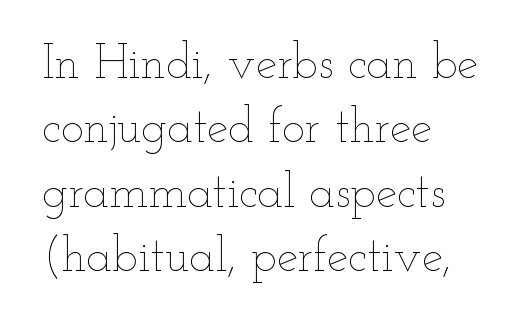
Q: Is the text bold? A: No.
Q: Is the text italic (slanted)? A: No, it is upright.
Q: Is the text underlined? A: No.
Q: How is the paragraph aligned? A: Left-aligned.
Q: Is the spacing between letters normal or unusually wide? A: Normal.
Q: Is the spacing between lines tight, normal or loose? A: Normal.
Q: Width (condensed, normal, or wide)? A: Wide.
Q: Stroke contrast? A: Low.
Q: x-height? A: Small.
Q: Monospaced? A: No.
